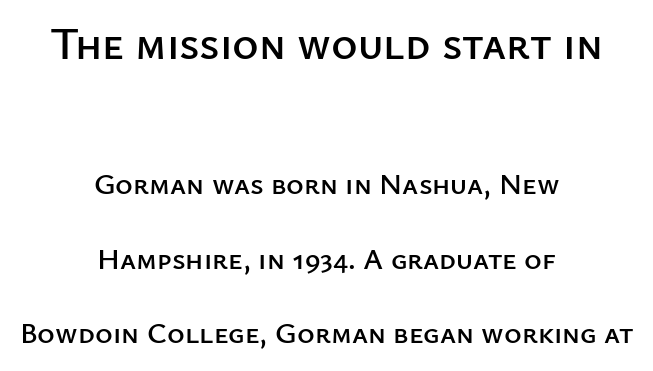
Q: Is the text italic (slanted)? A: No, it is upright.
Q: Is the typeface a serif or a sans-serif typeface? A: Sans-serif.
Q: Is the text underlined? A: No.
Q: How is the paragraph aligned? A: Centered.
Q: Is the spacing between letters normal or unusually wide? A: Normal.
Q: Is the spacing between lines tight, normal or loose? A: Loose.
Q: Which block of text is set in a larger size, the first (top) or the second (bottom)? A: The first (top) one.
Q: Width (condensed, normal, or wide)? A: Normal.
Q: Stroke contrast? A: Low.
Q: x-height? A: Medium.
Q: Monospaced? A: No.
